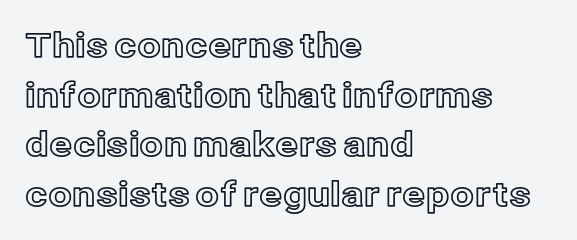
{"italic": "no", "width": "normal", "x_height": "medium", "monospaced": "no", "underline": "no", "align": "left", "line_spacing": "normal", "line_spacing_ratio": 1.46, "letter_spacing": "normal", "letter_spacing_em": 0.0, "glyph_px": 34}
